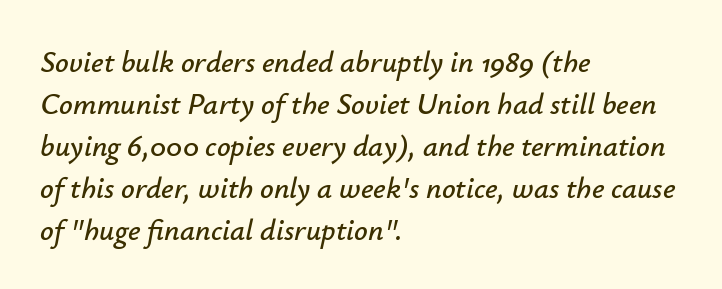
The image shows 30 px text type, italic (leaning right); set left-aligned, normal line spacing (1.4x), normal letter spacing, not underlined; low stroke contrast and a small x-height.
